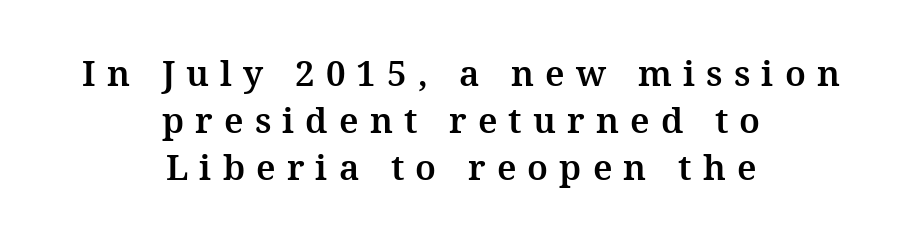
The image shows 35 px serif type, upright; set centered, normal line spacing (1.34x), unusually wide letter spacing (+0.32 em), not underlined; medium stroke contrast and a medium x-height.
